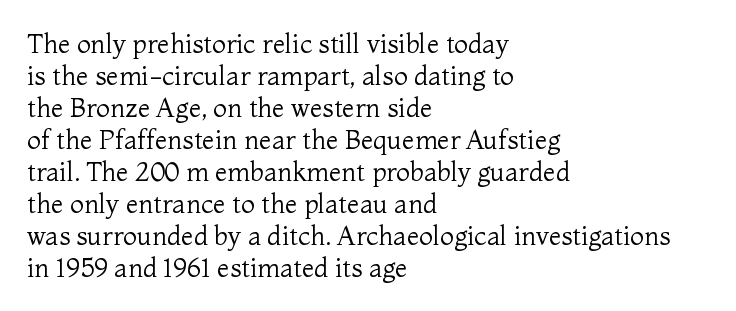
The image shows 26 px text type, upright; set left-aligned, line spacing 1.23x, normal letter spacing, not underlined.
